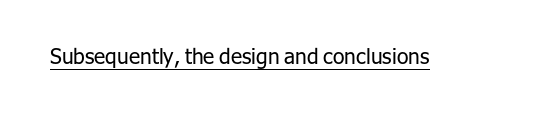
Q: Is the text bold? A: No.
Q: Is the text italic (slanted)? A: No, it is upright.
Q: Is the text underlined? A: Yes.
Q: Is the spacing between letters normal or unusually wide? A: Normal.
